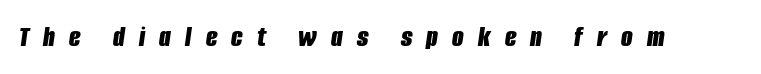
The image shows 30 px bold, condensed type, italic (leaning right); set unusually wide letter spacing (+0.47 em), not underlined; low stroke contrast and a large x-height.
